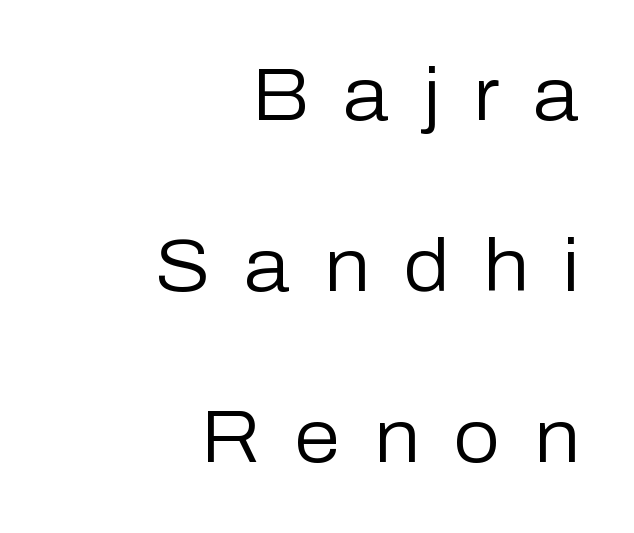
{"serif": "no", "italic": "no", "bold": "no", "weight": "regular", "width": "normal", "stroke_contrast": "low", "x_height": "medium", "monospaced": "no", "underline": "no", "align": "right", "line_spacing": "loose", "line_spacing_ratio": 2.31, "letter_spacing": "wide", "letter_spacing_em": 0.46, "glyph_px": 74}
